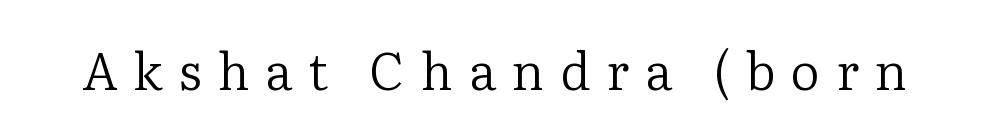
The image shows 51 px regular-weight serif type, upright; set unusually wide letter spacing (+0.31 em), not underlined; low stroke contrast and a medium x-height.
